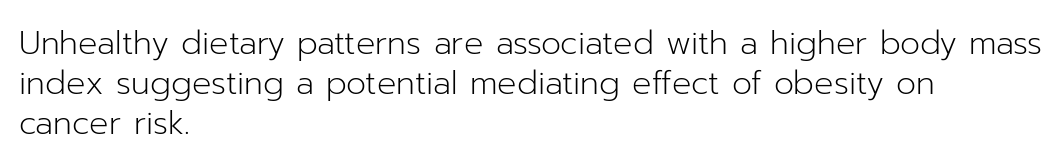
The image shows 32 px light sans-serif type, upright; set left-aligned, normal line spacing (1.25x), normal letter spacing, not underlined; low stroke contrast and a medium x-height.
